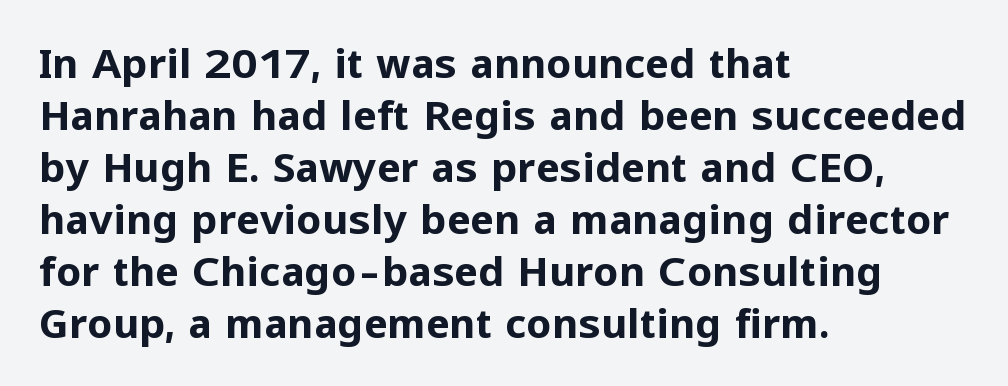
Q: Is the text bold? A: Yes.
Q: Is the text italic (slanted)? A: No, it is upright.
Q: Is the typeface a serif or a sans-serif typeface? A: Sans-serif.
Q: Is the text underlined? A: No.
Q: How is the paragraph aligned? A: Left-aligned.
Q: Is the spacing between letters normal or unusually wide? A: Normal.
Q: Is the spacing between lines tight, normal or loose? A: Normal.
Q: Width (condensed, normal, or wide)? A: Normal.
Q: Stroke contrast? A: Low.
Q: x-height? A: Medium.
Q: Monospaced? A: No.
